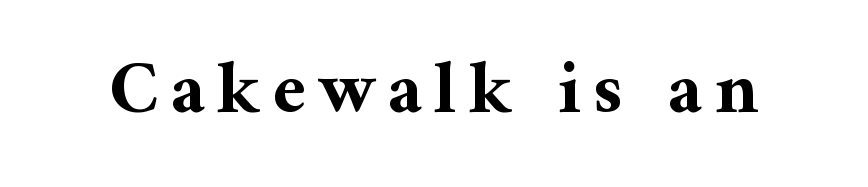
Posture: straight, roman, zero tilt. The space beneath each line is pristine and unruled. Spacing verdict: proportional, widths tailored to each character. Old-style or modern, the face here clearly has serifs. You'd pick this weight for a headline — it's a proper bold.
